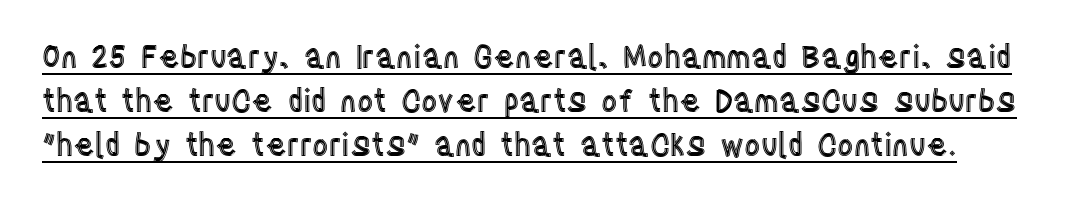
The image shows 31 px condensed type, upright; set normal line spacing (1.42x), normal letter spacing, underlined; a large x-height.
